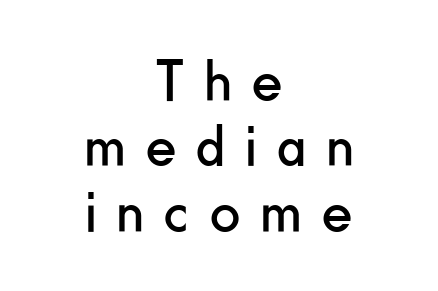
Q: Is the text bold? A: No.
Q: Is the text italic (slanted)? A: No, it is upright.
Q: Is the typeface a serif or a sans-serif typeface? A: Sans-serif.
Q: Is the text underlined? A: No.
Q: How is the paragraph aligned? A: Centered.
Q: Is the spacing between letters normal or unusually wide? A: Unusually wide.
Q: Is the spacing between lines tight, normal or loose? A: Tight.
Q: Width (condensed, normal, or wide)? A: Condensed.
Q: Stroke contrast? A: Low.
Q: x-height? A: Small.
Q: Monospaced? A: No.
